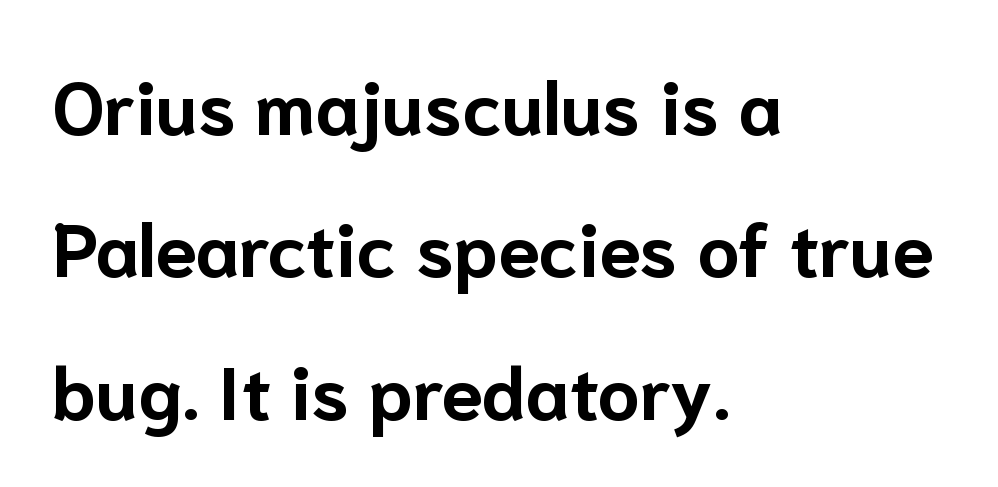
Each row of text sits above clean, open space. Line beginnings align vertically; line endings do not. How are the letters spaced? Ordinarily, with no added tracking. Students, observe: this is what heavily led, spacious text looks like. These lines are rendered in a variable-pitch font. Examine the stroke ends and you'll find no serifs.
